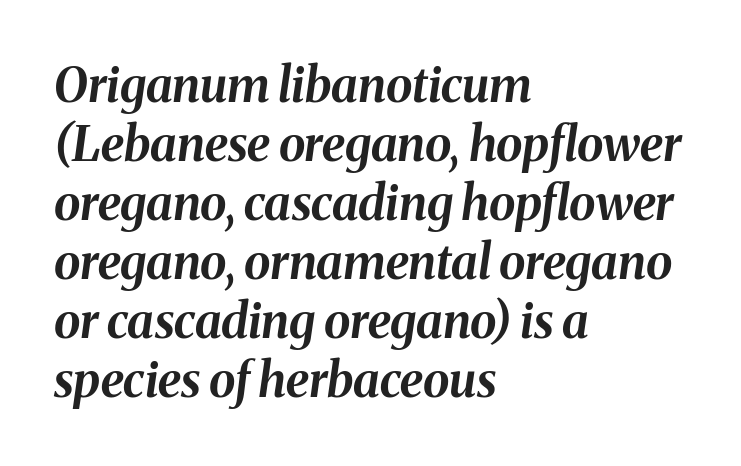
The image shows 48 px bold type, italic (leaning right); set left-aligned, line spacing 1.23x, normal letter spacing, not underlined; medium stroke contrast and a medium x-height.
